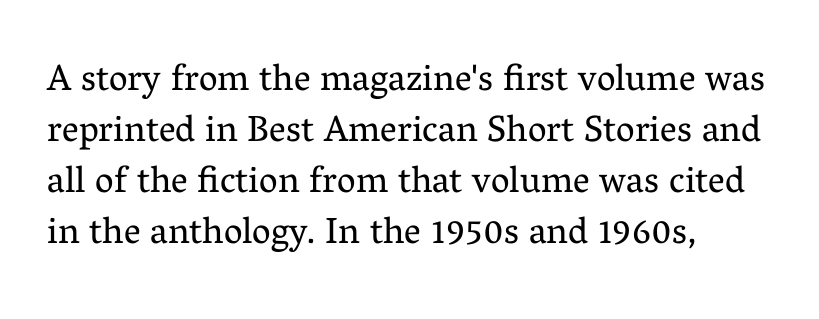
{"serif": "yes", "italic": "no", "bold": "no", "weight": "regular", "width": "normal", "stroke_contrast": "medium", "x_height": "medium", "monospaced": "no", "underline": "no", "align": "left", "line_spacing": "normal", "line_spacing_ratio": 1.38, "letter_spacing": "normal", "letter_spacing_em": 0.0, "glyph_px": 37}
